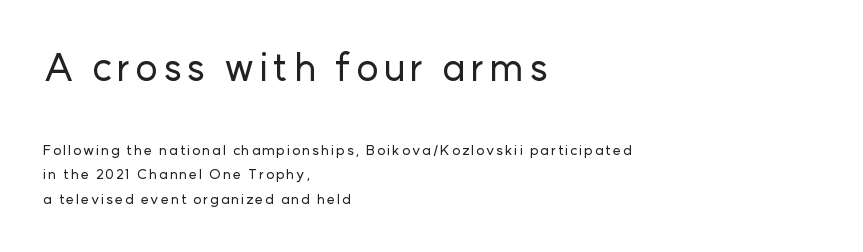
{"serif": "no", "italic": "no", "width": "normal", "stroke_contrast": "low", "x_height": "medium", "monospaced": "no", "underline": "no", "align": "left", "line_spacing_ratio": 1.77, "larger_block": "first", "size_ratio": 2.71, "glyph_px": 38}
